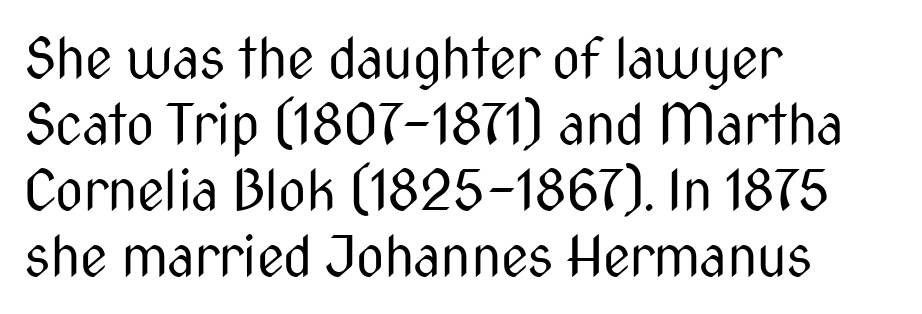
Q: Is the text bold? A: No.
Q: Is the text italic (slanted)? A: No, it is upright.
Q: Is the typeface a serif or a sans-serif typeface? A: Sans-serif.
Q: Is the text underlined? A: No.
Q: How is the paragraph aligned? A: Left-aligned.
Q: Is the spacing between letters normal or unusually wide? A: Normal.
Q: Width (condensed, normal, or wide)? A: Condensed.
Q: Stroke contrast? A: Medium.
Q: x-height? A: Medium.
Q: Monospaced? A: No.
